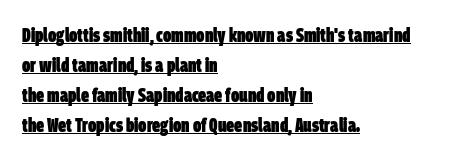
You can see a thin bar hugging the bottom of the glyphs. The passage shown stacks its lines at a standard gap. Inter-character spacing is left at the font's built-in metrics. Line beginnings align vertically; line endings do not. Plenty of ink on the page — the face is bold.
